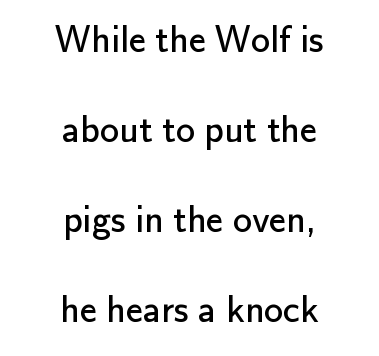
The image shows 38 px regular-weight sans-serif type, upright; set centered, loose line spacing (2.37x), normal letter spacing, not underlined; low stroke contrast and a small x-height.
